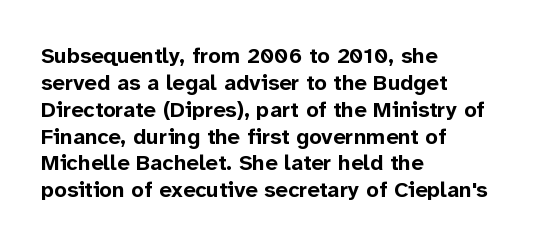
The image shows 22 px bold type, upright; set left-aligned, line spacing 1.22x, normal letter spacing, not underlined.
